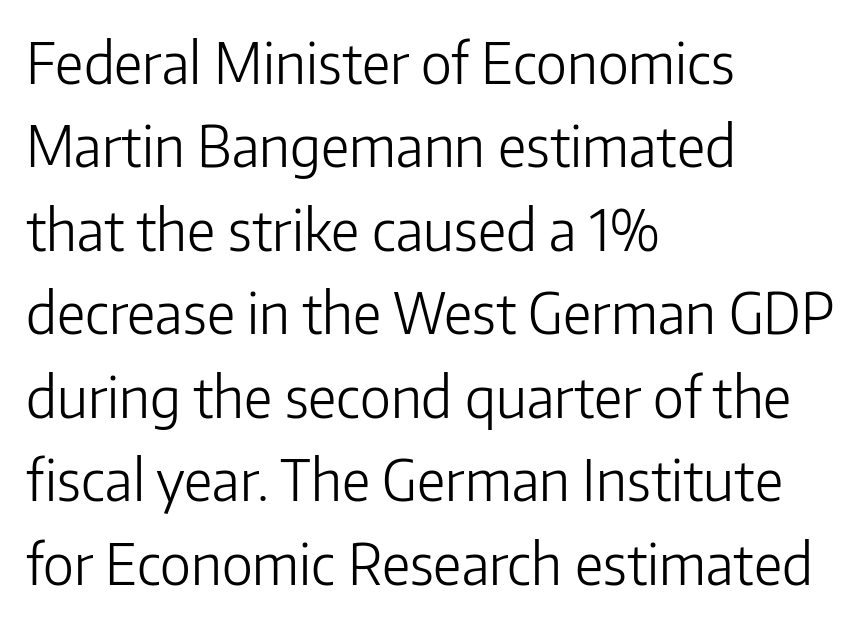
Q: Is the text bold? A: No.
Q: Is the text italic (slanted)? A: No, it is upright.
Q: Is the typeface a serif or a sans-serif typeface? A: Sans-serif.
Q: Is the text underlined? A: No.
Q: How is the paragraph aligned? A: Left-aligned.
Q: Is the spacing between letters normal or unusually wide? A: Normal.
Q: Is the spacing between lines tight, normal or loose? A: Normal.
Q: Width (condensed, normal, or wide)? A: Normal.
Q: Stroke contrast? A: Low.
Q: x-height? A: Medium.
Q: Monospaced? A: No.
